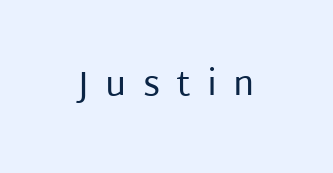
{"serif": "no", "italic": "no", "bold": "no", "weight": "regular", "width": "normal", "stroke_contrast": "low", "x_height": "large", "monospaced": "no", "underline": "no", "letter_spacing": "wide", "letter_spacing_em": 0.46, "glyph_px": 35}
